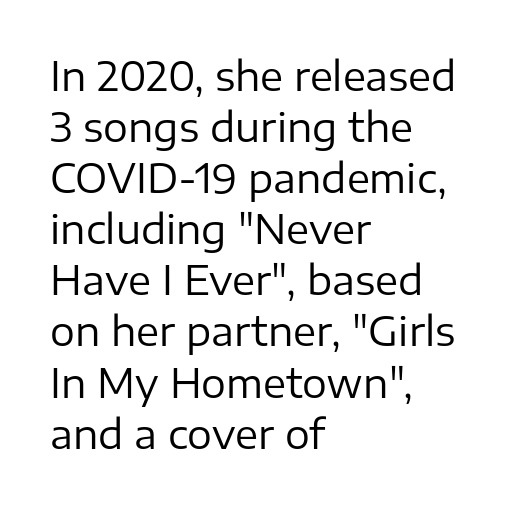
Q: Is the text bold? A: No.
Q: Is the text italic (slanted)? A: No, it is upright.
Q: Is the typeface a serif or a sans-serif typeface? A: Sans-serif.
Q: Is the text underlined? A: No.
Q: How is the paragraph aligned? A: Left-aligned.
Q: Is the spacing between letters normal or unusually wide? A: Normal.
Q: Is the spacing between lines tight, normal or loose? A: Normal.
Q: Width (condensed, normal, or wide)? A: Normal.
Q: Stroke contrast? A: Low.
Q: x-height? A: Medium.
Q: Monospaced? A: No.
